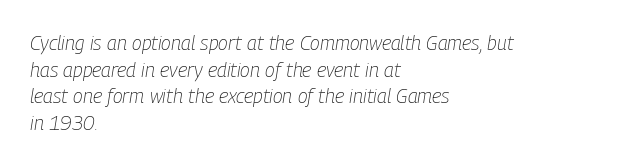
The image shows 20 px text type, italic (leaning right); set left-aligned, normal line spacing (1.33x), normal letter spacing, not underlined.
